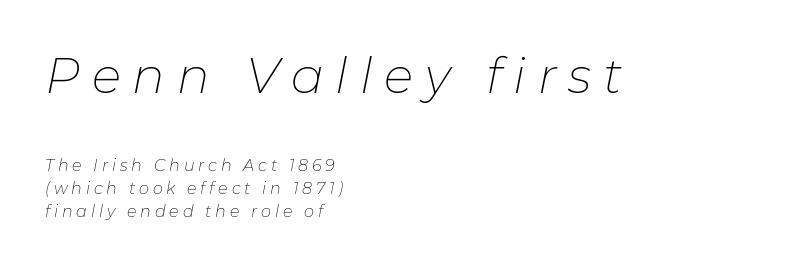
Q: Is the text bold? A: No.
Q: Is the text italic (slanted)? A: Yes, it leans right by about 11 degrees.
Q: Is the text underlined? A: No.
Q: How is the paragraph aligned? A: Left-aligned.
Q: Is the spacing between letters normal or unusually wide? A: Unusually wide.
Q: Is the spacing between lines tight, normal or loose? A: Normal.
Q: Which block of text is set in a larger size, the first (top) or the second (bottom)? A: The first (top) one.
Q: Width (condensed, normal, or wide)? A: Normal.
Q: Stroke contrast? A: Low.
Q: x-height? A: Medium.
Q: Monospaced? A: No.
